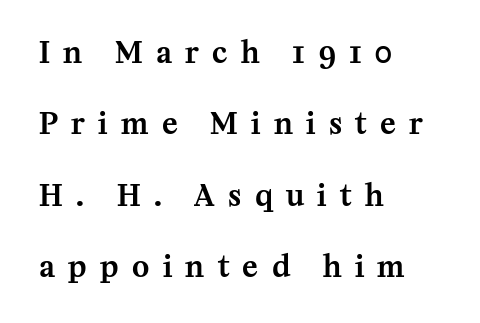
Q: Is the text italic (slanted)? A: No, it is upright.
Q: Is the typeface a serif or a sans-serif typeface? A: Serif.
Q: Is the text underlined? A: No.
Q: How is the paragraph aligned? A: Left-aligned.
Q: Is the spacing between letters normal or unusually wide? A: Unusually wide.
Q: Is the spacing between lines tight, normal or loose? A: Loose.
Q: Width (condensed, normal, or wide)? A: Normal.
Q: Stroke contrast? A: Medium.
Q: x-height? A: Medium.
Q: Monospaced? A: No.
